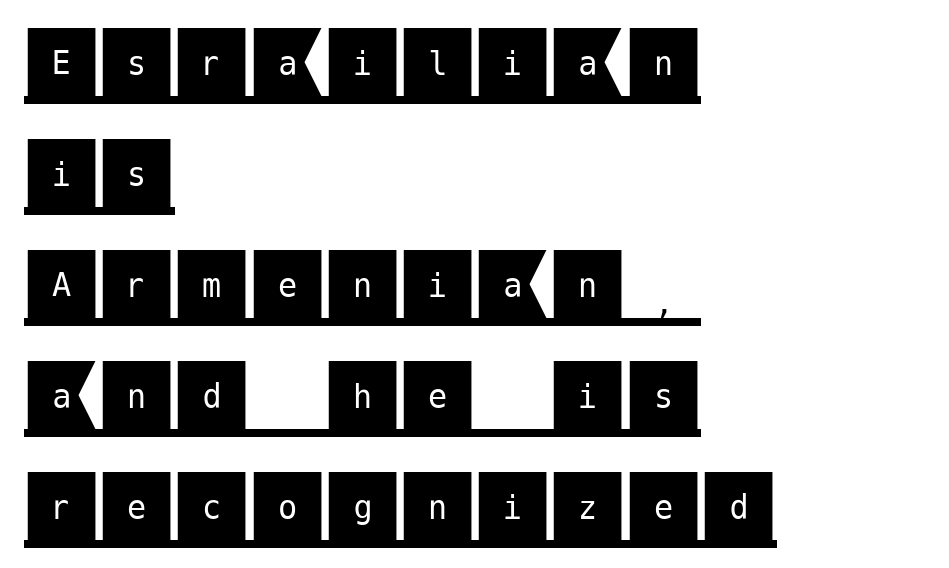
Characters remain perfectly vertical along every line. A student would call this left alignment; a typographer would say flush left, rag right. Does a line run under the words? Yes, clearly. Leading: standard. Nobody touched the tracking dial on this one.
